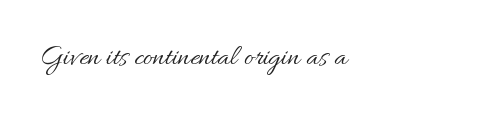
Q: Is the text bold? A: No.
Q: Is the text italic (slanted)? A: Yes.
Q: Is the text underlined? A: No.
Q: Is the spacing between letters normal or unusually wide? A: Normal.
Q: Width (condensed, normal, or wide)? A: Normal.
Q: Stroke contrast? A: Medium.
Q: x-height? A: Small.
Q: Monospaced? A: No.
